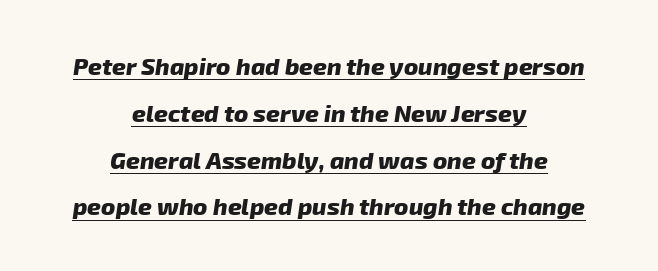
{"bold": "yes", "underline": "yes", "align": "center", "line_spacing": "loose", "line_spacing_ratio": 1.95, "letter_spacing": "normal", "letter_spacing_em": 0.0, "glyph_px": 24}
